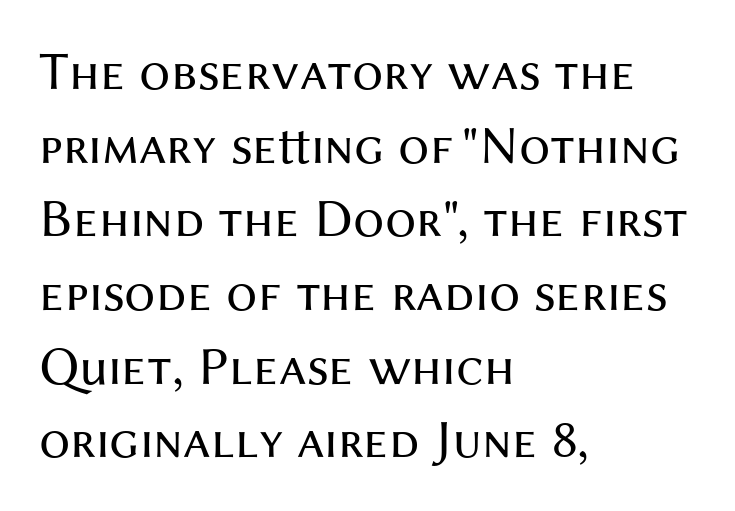
{"serif": "no", "italic": "no", "bold": "no", "weight": "regular", "width": "normal", "stroke_contrast": "medium", "x_height": "medium", "monospaced": "no", "underline": "no", "align": "left", "line_spacing": "normal", "line_spacing_ratio": 1.34, "letter_spacing": "normal", "letter_spacing_em": 0.0, "glyph_px": 55}
